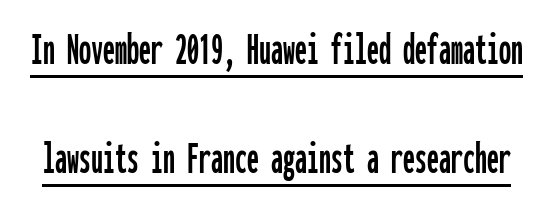
{"serif": "no", "italic": "no", "width": "condensed", "stroke_contrast": "low", "x_height": "medium", "monospaced": "yes", "underline": "yes", "line_spacing": "loose", "line_spacing_ratio": 2.27, "letter_spacing": "normal", "letter_spacing_em": 0.0, "glyph_px": 48}
